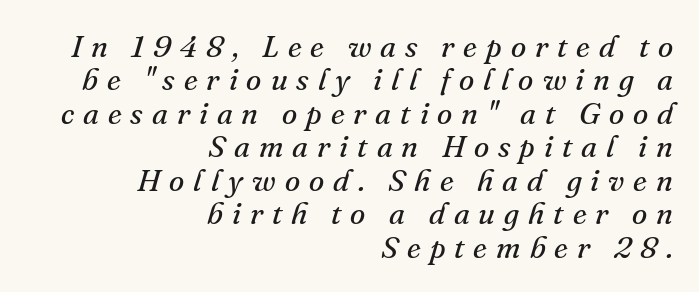
{"serif": "yes", "italic": "yes", "lean": "right", "slant_degrees": 16, "bold": "no", "weight": "regular", "width": "normal", "stroke_contrast": "medium", "x_height": "small", "monospaced": "no", "underline": "no", "align": "right", "line_spacing": "tight", "line_spacing_ratio": 1.08, "letter_spacing": "wide", "letter_spacing_em": 0.29, "glyph_px": 31}
